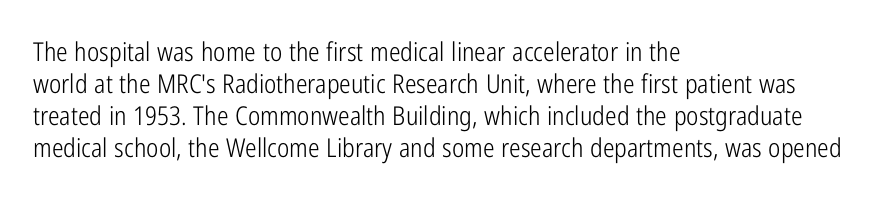
Q: Is the text bold? A: No.
Q: Is the text italic (slanted)? A: No, it is upright.
Q: Is the text underlined? A: No.
Q: How is the paragraph aligned? A: Left-aligned.
Q: Is the spacing between letters normal or unusually wide? A: Normal.
